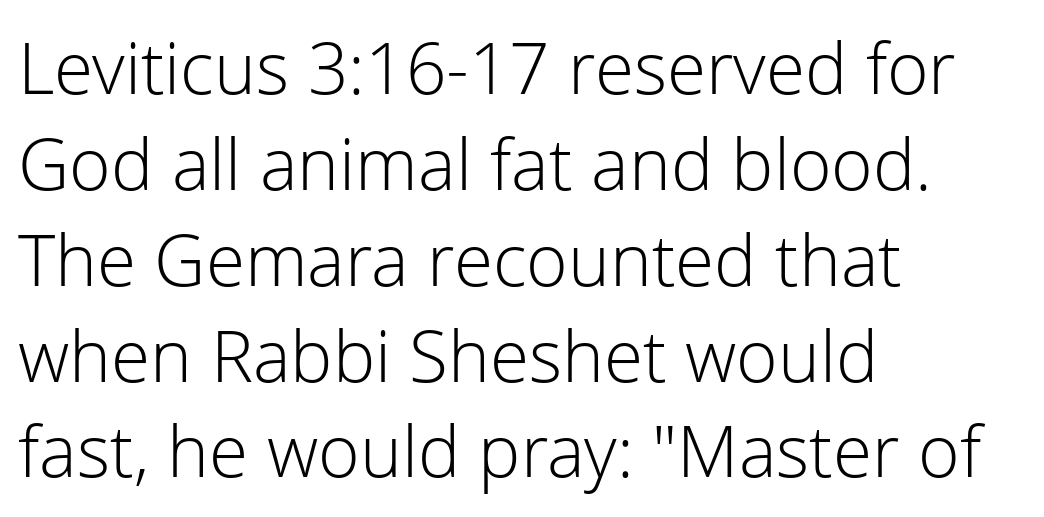
{"serif": "no", "italic": "no", "bold": "no", "weight": "light", "width": "normal", "stroke_contrast": "low", "x_height": "medium", "monospaced": "no", "underline": "no", "align": "left", "line_spacing": "normal", "line_spacing_ratio": 1.35, "letter_spacing": "normal", "letter_spacing_em": 0.0, "glyph_px": 71}
